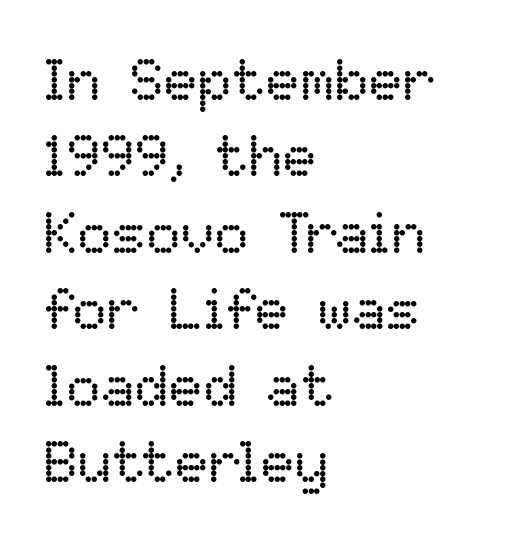
The zone under the glyphs is completely vacant. Quick note: interline space is typical. The face used here is rendered with its standard letterfit. Spacing verdict: proportional, widths tailored to each character. Italic: no, the glyphs are upright roman. The cut favours lightness, reaching ordinary text weight at its darkest.
